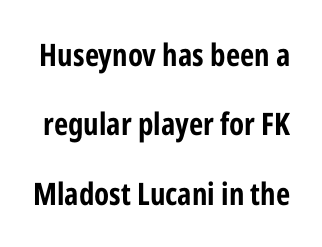
Proportional: the letters do not fall into vertical columns. Honestly, the letter spacing is just normal — you wouldn't notice it. Check where the strokes stop: nothing finishes them off — pure sans. Honestly, there is no underline to notice here at all.
